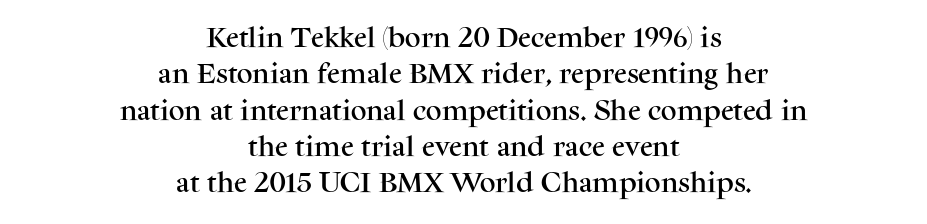
Q: Is the text italic (slanted)? A: No, it is upright.
Q: Is the text underlined? A: No.
Q: How is the paragraph aligned? A: Centered.
Q: Is the spacing between letters normal or unusually wide? A: Normal.
Q: Is the spacing between lines tight, normal or loose? A: Normal.
